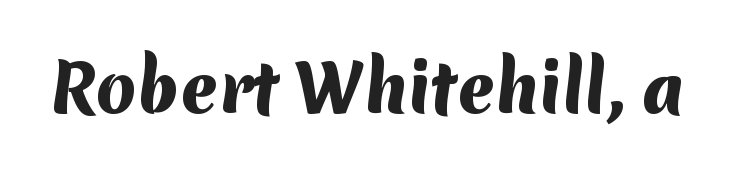
The image shows 65 px heavy sans-serif type; set normal letter spacing, not underlined; medium stroke contrast and a medium x-height.
